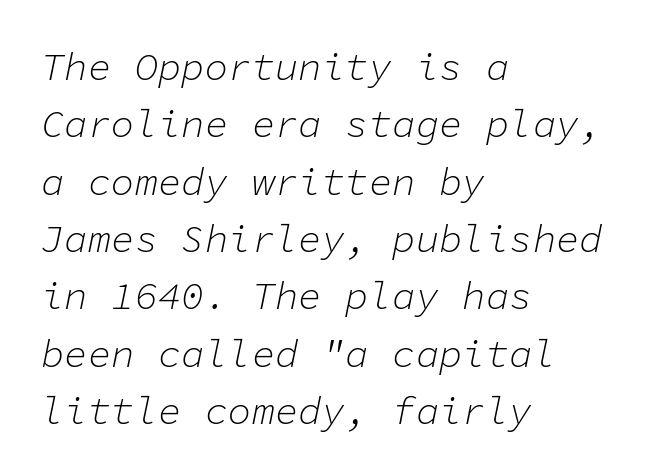
Q: Is the text bold? A: No.
Q: Is the text italic (slanted)? A: Yes, it leans right by about 11 degrees.
Q: Is the text underlined? A: No.
Q: How is the paragraph aligned? A: Left-aligned.
Q: Is the spacing between letters normal or unusually wide? A: Normal.
Q: Is the spacing between lines tight, normal or loose? A: Normal.
Q: Width (condensed, normal, or wide)? A: Normal.
Q: Stroke contrast? A: Low.
Q: x-height? A: Medium.
Q: Monospaced? A: Yes.
